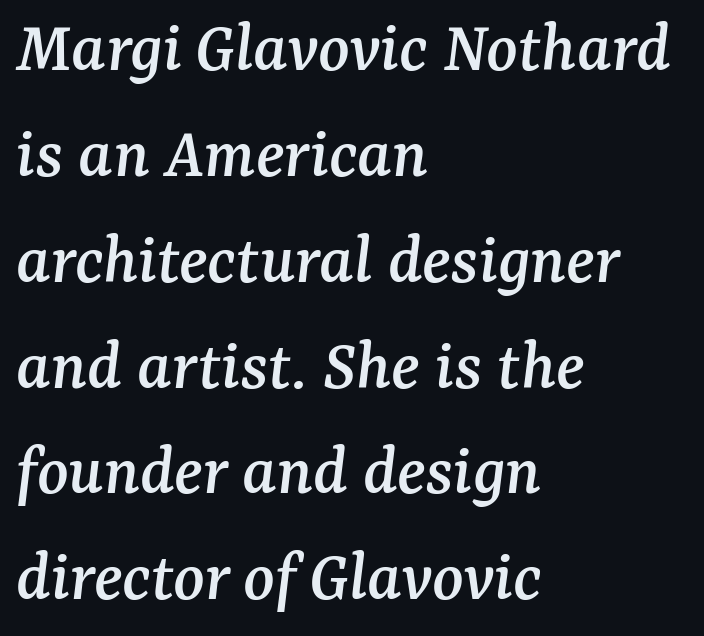
The image shows 73 px serif type, italic (leaning right); set left-aligned, normal line spacing (1.45x), normal letter spacing, not underlined; medium stroke contrast and a medium x-height.
